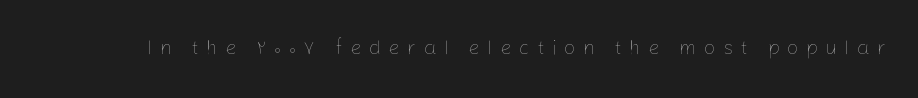
Q: Is the text bold? A: No.
Q: Is the text italic (slanted)? A: No, it is upright.
Q: Is the text underlined? A: No.
Q: Is the spacing between letters normal or unusually wide? A: Unusually wide.
